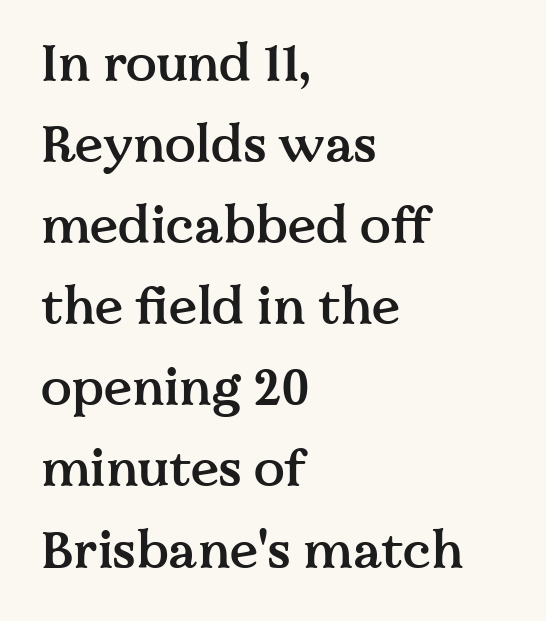
The paragraph has a hard left edge and a soft right edge. Words float on clear page, feet unadorned. The axis of the letterforms is exactly vertical. What's the leading like? Ordinary, nothing unusual.
